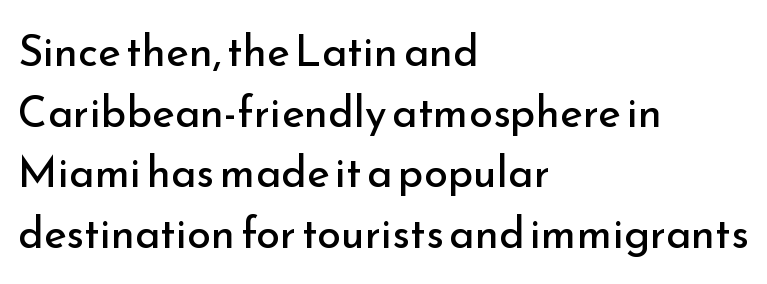
Q: Is the text bold? A: No.
Q: Is the text italic (slanted)? A: No, it is upright.
Q: Is the typeface a serif or a sans-serif typeface? A: Sans-serif.
Q: Is the text underlined? A: No.
Q: How is the paragraph aligned? A: Left-aligned.
Q: Is the spacing between letters normal or unusually wide? A: Normal.
Q: Is the spacing between lines tight, normal or loose? A: Normal.
Q: Width (condensed, normal, or wide)? A: Normal.
Q: Stroke contrast? A: Low.
Q: x-height? A: Small.
Q: Monospaced? A: No.
